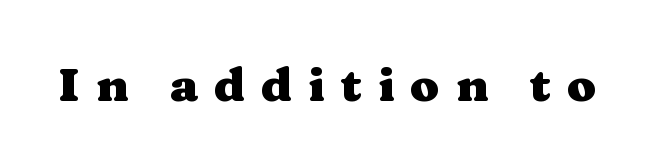
Q: Is the text bold? A: Yes.
Q: Is the text italic (slanted)? A: No, it is upright.
Q: Is the typeface a serif or a sans-serif typeface? A: Serif.
Q: Is the text underlined? A: No.
Q: Is the spacing between letters normal or unusually wide? A: Unusually wide.
Q: Width (condensed, normal, or wide)? A: Wide.
Q: Stroke contrast? A: Medium.
Q: x-height? A: Medium.
Q: Monospaced? A: No.
